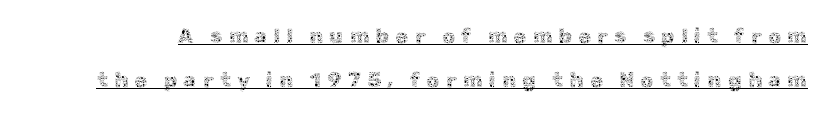
The image shows 21 px text type, upright; set loose line spacing (2.09x), unusually wide letter spacing (+0.29 em), underlined.
